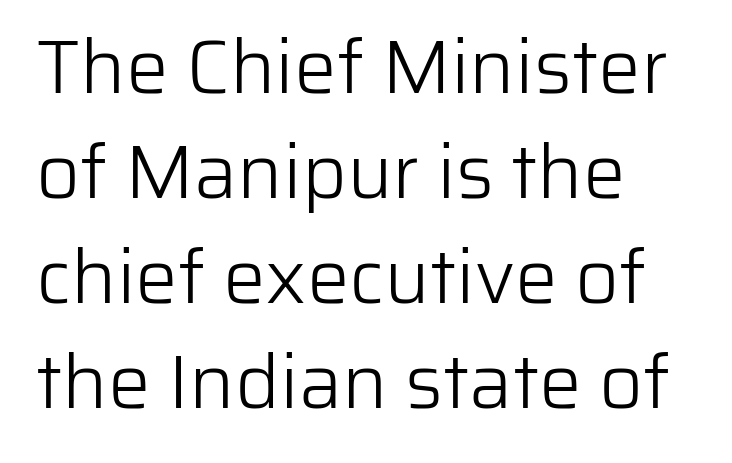
The image shows 76 px light sans-serif type, upright; set left-aligned, normal line spacing (1.38x), normal letter spacing, not underlined; low stroke contrast and a medium x-height.
